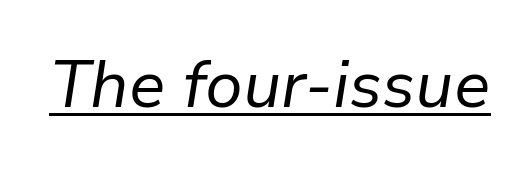
{"italic": "yes", "lean": "right", "slant_degrees": 9, "bold": "no", "weight": "regular", "width": "normal", "stroke_contrast": "low", "x_height": "medium", "monospaced": "no", "underline": "yes", "letter_spacing": "normal", "letter_spacing_em": 0.0, "glyph_px": 65}
